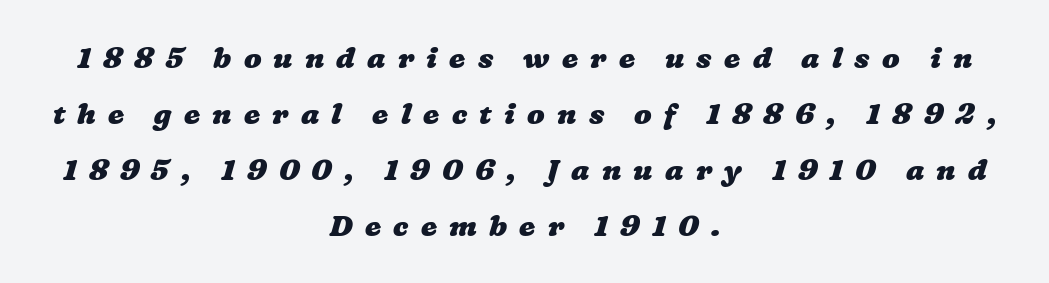
Baseline-to-baseline distance is far greater than the letter height. Check under the words: just untouched page. Typeset on center — no edge is straight. Someone cranked the tracking dial way up on this one. The face used here is proportionally spaced, like ordinary book or web type. Heavy-handed strokes throughout: this text is bold.
